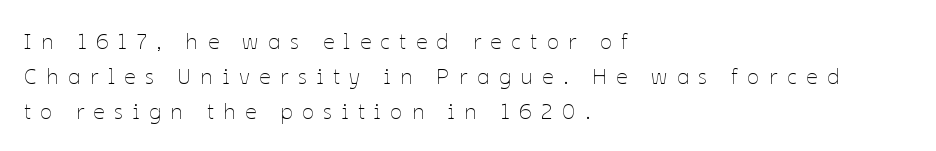
{"italic": "no", "bold": "no", "underline": "no", "align": "left", "line_spacing": "normal", "line_spacing_ratio": 1.6, "letter_spacing": "wide", "letter_spacing_em": 0.44, "glyph_px": 22}
